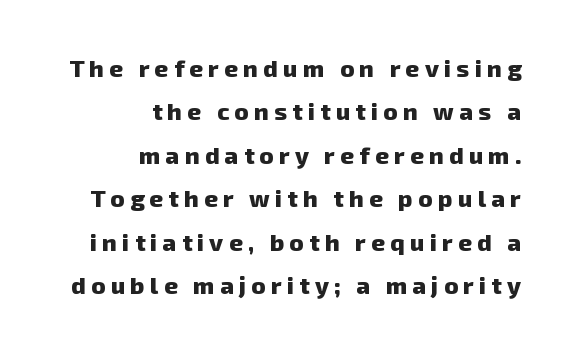
The letters are spread apart with noticeably loose tracking. Each glyph is drawn with heavy, bold strokes. The rag falls on the left side of this text block. Plain, unruled lines of type.
